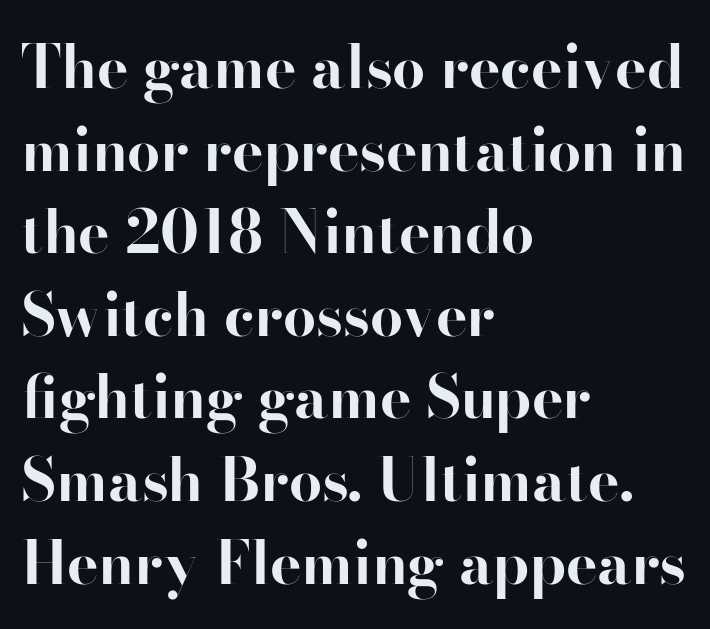
Heavy, bold letterforms. Old-style or modern, the face here clearly has serifs. Looks like regular typesetting: each glyph gets only the width it needs. You could call the tracking neutral — neither tight nor loose.
